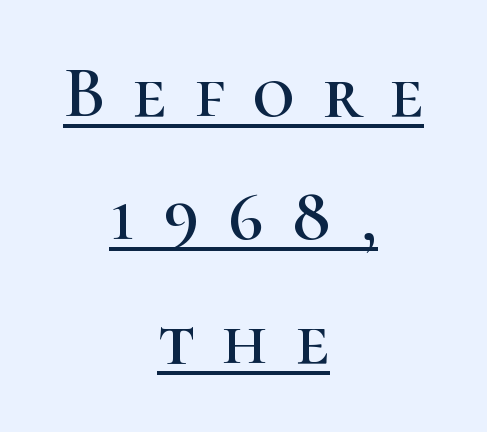
Q: Is the text italic (slanted)? A: No, it is upright.
Q: Is the typeface a serif or a sans-serif typeface? A: Serif.
Q: Is the text underlined? A: Yes.
Q: How is the paragraph aligned? A: Centered.
Q: Is the spacing between letters normal or unusually wide? A: Unusually wide.
Q: Is the spacing between lines tight, normal or loose? A: Normal.
Q: Width (condensed, normal, or wide)? A: Normal.
Q: Stroke contrast? A: High.
Q: x-height? A: Medium.
Q: Monospaced? A: No.
